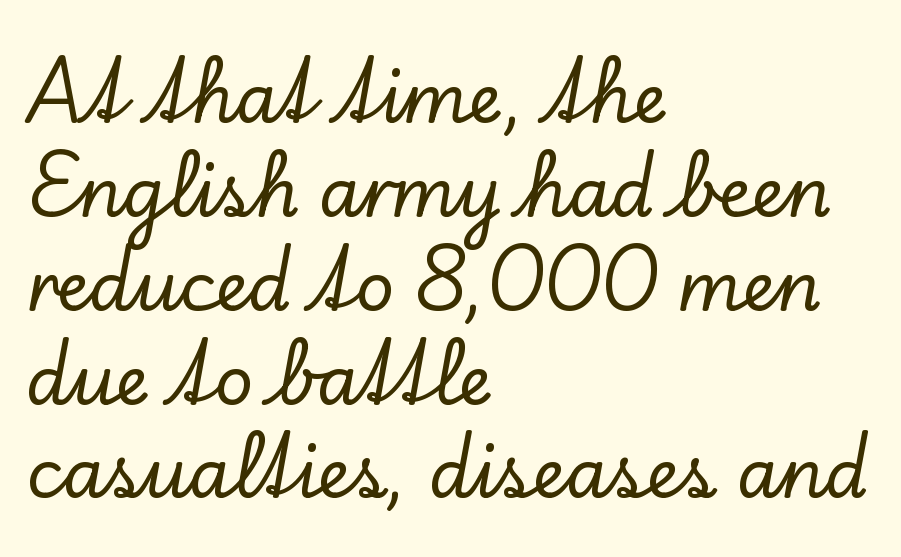
The image shows 68 px serif type; set left-aligned, normal line spacing (1.38x), normal letter spacing, not underlined; low stroke contrast and a small x-height.
